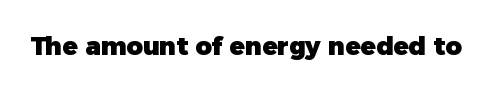
{"italic": "no", "bold": "yes", "underline": "no", "letter_spacing": "normal", "letter_spacing_em": 0.0, "glyph_px": 25}
